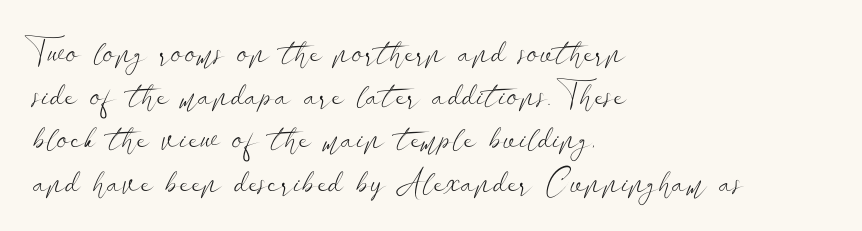
The image shows 34 px light, wide sans-serif type; set left-aligned, normal line spacing (1.27x), normal letter spacing, not underlined; low stroke contrast and a small x-height.
